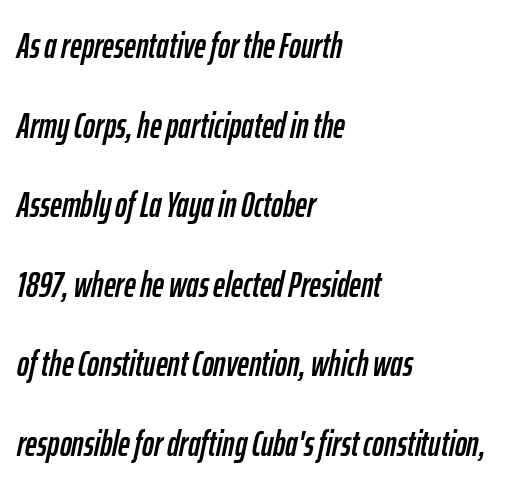
The image shows 36 px condensed type, italic (leaning right); set left-aligned, loose line spacing (2.21x), normal letter spacing, not underlined; low stroke contrast and a medium x-height.
